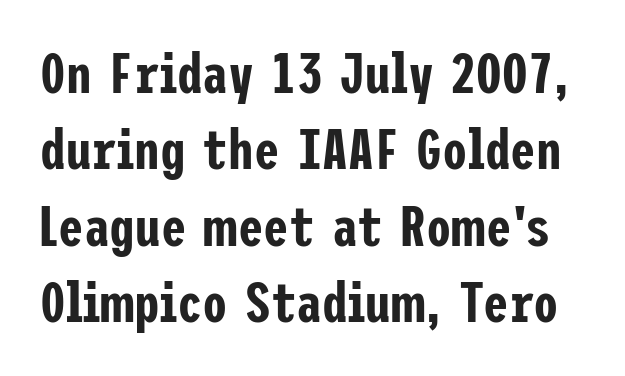
Q: Is the text italic (slanted)? A: No, it is upright.
Q: Is the typeface a serif or a sans-serif typeface? A: Sans-serif.
Q: Is the text underlined? A: No.
Q: Is the spacing between letters normal or unusually wide? A: Normal.
Q: Is the spacing between lines tight, normal or loose? A: Normal.
Q: Width (condensed, normal, or wide)? A: Condensed.
Q: Stroke contrast? A: Low.
Q: x-height? A: Medium.
